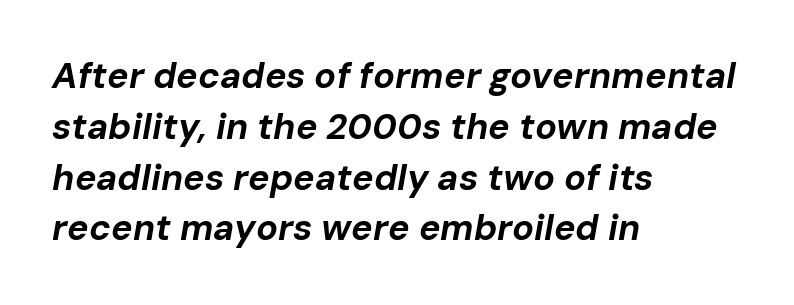
Q: Is the text bold? A: Yes.
Q: Is the text italic (slanted)? A: Yes, it leans right by about 10 degrees.
Q: Is the text underlined? A: No.
Q: How is the paragraph aligned? A: Left-aligned.
Q: Is the spacing between letters normal or unusually wide? A: Normal.
Q: Is the spacing between lines tight, normal or loose? A: Normal.
Q: Width (condensed, normal, or wide)? A: Normal.
Q: Stroke contrast? A: Low.
Q: x-height? A: Medium.
Q: Monospaced? A: No.
